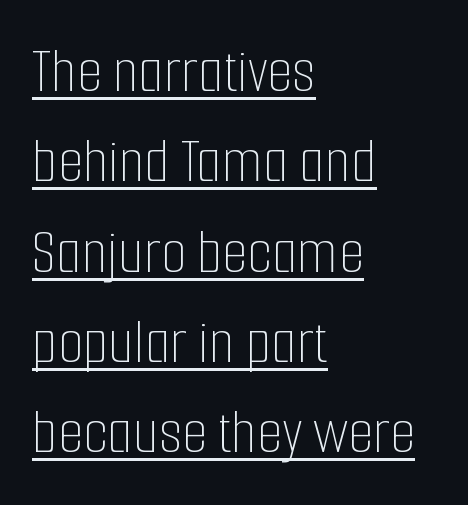
Q: Is the text bold? A: No.
Q: Is the text italic (slanted)? A: No, it is upright.
Q: Is the text underlined? A: Yes.
Q: How is the paragraph aligned? A: Left-aligned.
Q: Is the spacing between letters normal or unusually wide? A: Normal.
Q: Is the spacing between lines tight, normal or loose? A: Normal.
Q: Width (condensed, normal, or wide)? A: Condensed.
Q: Stroke contrast? A: Low.
Q: x-height? A: Medium.
Q: Monospaced? A: No.
